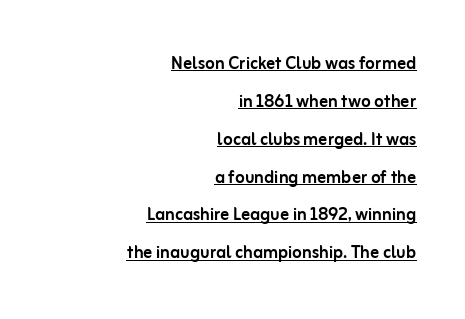
{"italic": "no", "underline": "yes", "align": "right", "line_spacing_ratio": 1.72, "letter_spacing": "normal", "letter_spacing_em": 0.0, "glyph_px": 22}
